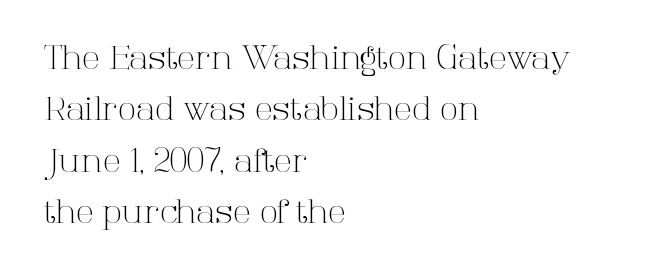
Default kerning and tracking; the words read as compact shapes. Looks like regular typesetting: each glyph gets only the width it needs. The vertical gap from one line to the next is medium. Posture: vertical. Observe the serifs anchoring each vertical stroke in this sample. Clear beneath every line of the passage.
